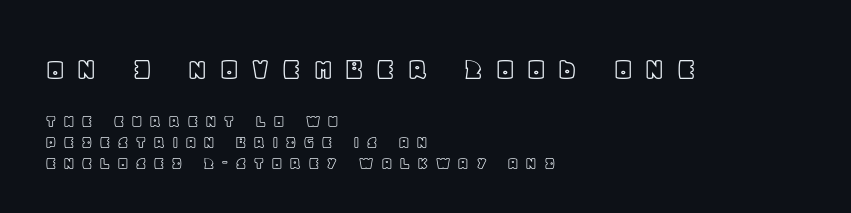
The image shows 33 px text type, upright; set left-aligned, tight line spacing (1.09x), unusually wide letter spacing (+0.33 em), not underlined; the first (top) block is 1.74x larger; a large x-height.
